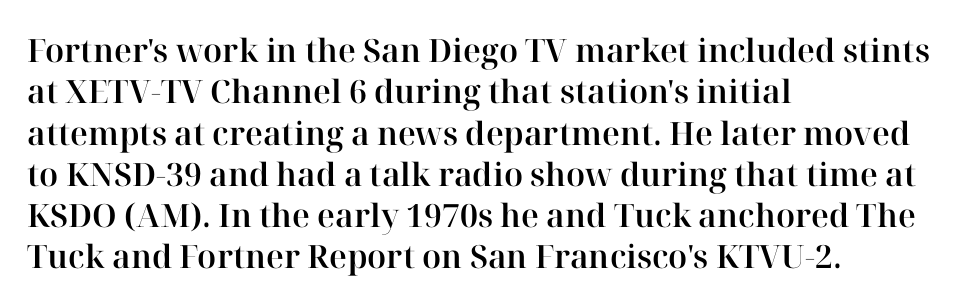
Designer's note — italics off, roman on. Leading matches the norm, producing a regular column. Compared with typical body copy, the letter spacing here is the same. The rag falls on the right side of this text block. Is this a fixed-width face? No — the glyphs have proportional, varying widths. Quick note: underline off.
